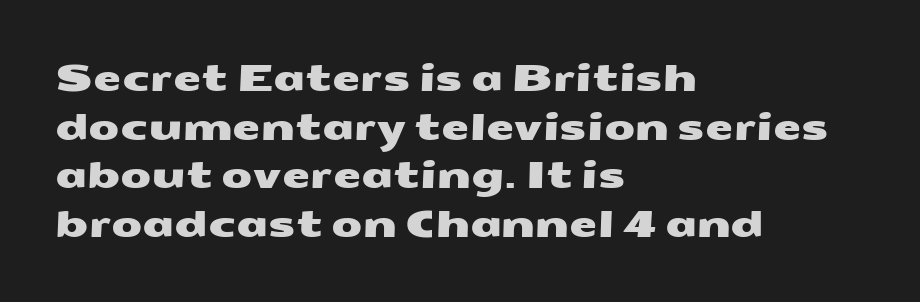
Type without underlining. Each word holds together tightly as a unit, with standard inter-letter gaps. The rendering uses natural spacing where letterforms have individual widths. Font category for this specimen: sans-serif. This sample is left-justified, so line endings fall wherever the words run out. Vertically, the passage feels balanced, rows spaced as you'd expect.
